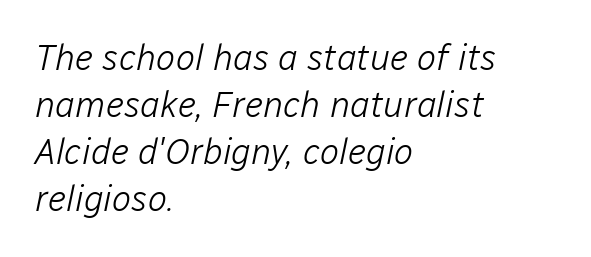
Q: Is the text bold? A: No.
Q: Is the text italic (slanted)? A: Yes, it leans right by about 12 degrees.
Q: Is the text underlined? A: No.
Q: How is the paragraph aligned? A: Left-aligned.
Q: Is the spacing between letters normal or unusually wide? A: Normal.
Q: Is the spacing between lines tight, normal or loose? A: Normal.
Q: Width (condensed, normal, or wide)? A: Normal.
Q: Stroke contrast? A: Low.
Q: x-height? A: Medium.
Q: Monospaced? A: No.
